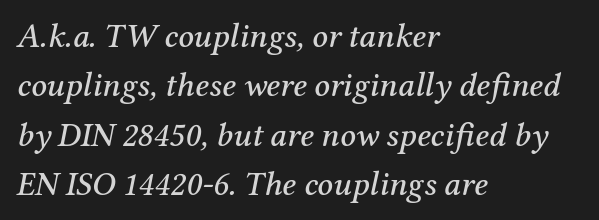
{"serif": "yes", "italic": "yes", "lean": "right", "slant_degrees": 12, "width": "normal", "stroke_contrast": "medium", "x_height": "medium", "monospaced": "no", "underline": "no", "align": "left", "line_spacing": "normal", "line_spacing_ratio": 1.45, "letter_spacing": "normal", "letter_spacing_em": 0.0, "glyph_px": 34}
